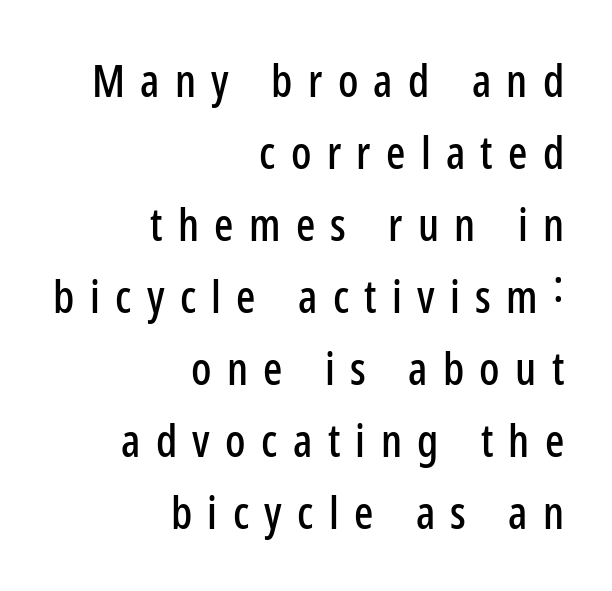
The image shows 45 px condensed sans-serif type, upright; set right-aligned, normal line spacing (1.6x), unusually wide letter spacing (+0.34 em), not underlined; low stroke contrast and a medium x-height.
